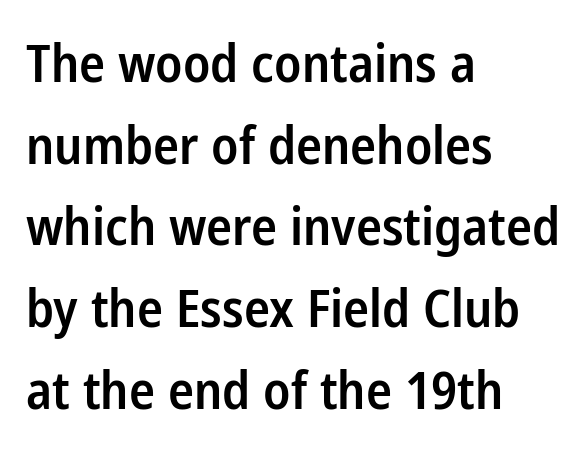
{"serif": "no", "italic": "no", "bold": "semi", "weight": "semibold", "width": "condensed", "stroke_contrast": "low", "x_height": "medium", "monospaced": "no", "underline": "no", "align": "left", "line_spacing": "normal", "line_spacing_ratio": 1.57, "letter_spacing": "normal", "letter_spacing_em": 0.0, "glyph_px": 52}
